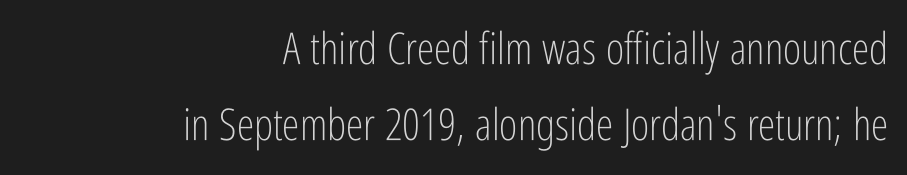
{"serif": "no", "italic": "no", "bold": "no", "weight": "light", "width": "condensed", "stroke_contrast": "low", "x_height": "medium", "monospaced": "no", "underline": "no", "align": "right", "line_spacing_ratio": 1.72, "letter_spacing": "normal", "letter_spacing_em": 0.0, "glyph_px": 44}
